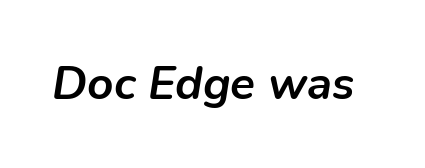
The image shows 46 px semibold type, italic (leaning right); set normal letter spacing, not underlined; low stroke contrast and a medium x-height.
